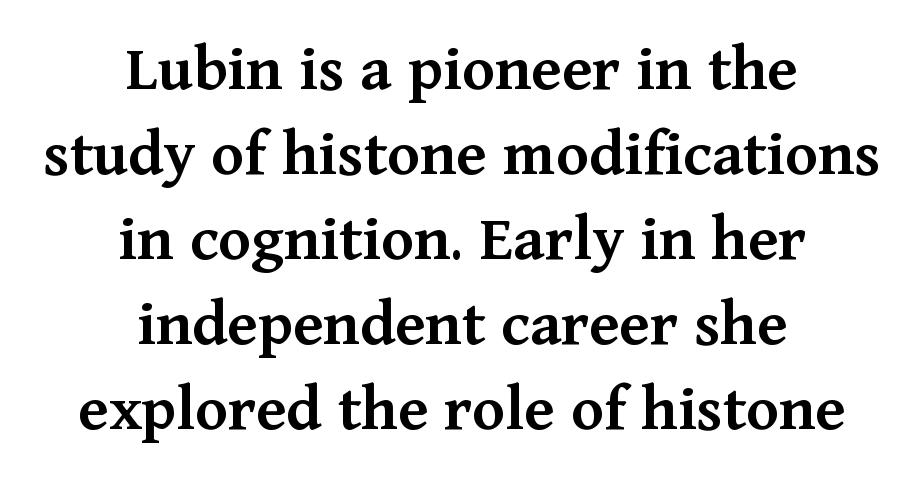
Q: Is the text bold? A: Semi-bold.
Q: Is the text italic (slanted)? A: No, it is upright.
Q: Is the typeface a serif or a sans-serif typeface? A: Serif.
Q: Is the text underlined? A: No.
Q: How is the paragraph aligned? A: Centered.
Q: Is the spacing between letters normal or unusually wide? A: Normal.
Q: Is the spacing between lines tight, normal or loose? A: Normal.
Q: Width (condensed, normal, or wide)? A: Normal.
Q: Stroke contrast? A: Medium.
Q: x-height? A: Medium.
Q: Monospaced? A: No.
